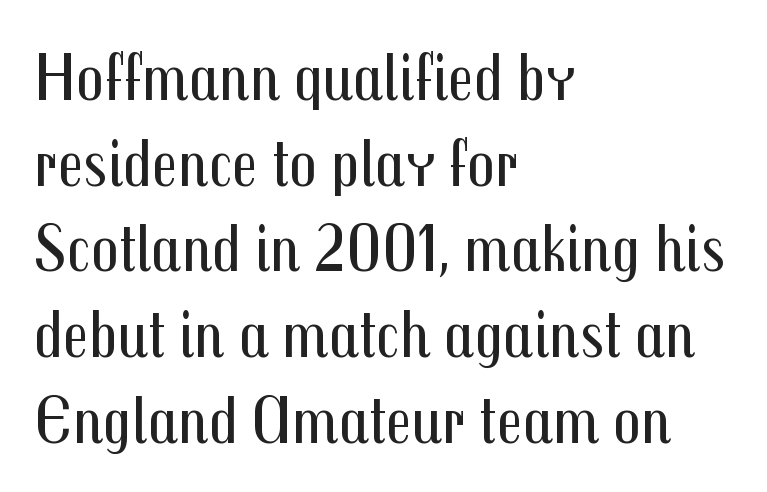
Q: Is the text bold? A: No.
Q: Is the text italic (slanted)? A: No, it is upright.
Q: Is the typeface a serif or a sans-serif typeface? A: Sans-serif.
Q: Is the text underlined? A: No.
Q: How is the paragraph aligned? A: Left-aligned.
Q: Is the spacing between letters normal or unusually wide? A: Normal.
Q: Is the spacing between lines tight, normal or loose? A: Normal.
Q: Width (condensed, normal, or wide)? A: Condensed.
Q: Stroke contrast? A: Medium.
Q: x-height? A: Medium.
Q: Monospaced? A: No.
